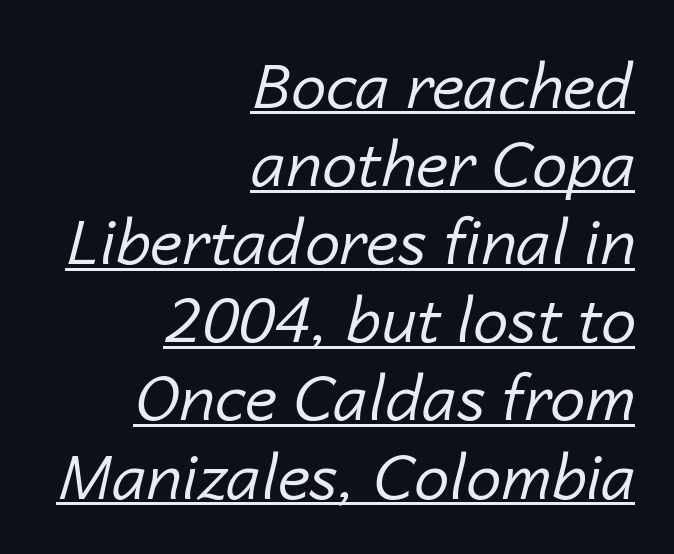
{"italic": "yes", "lean": "right", "slant_degrees": 14, "bold": "no", "weight": "regular", "width": "normal", "stroke_contrast": "low", "x_height": "medium", "monospaced": "no", "underline": "yes", "align": "right", "line_spacing_ratio": 1.24, "letter_spacing": "normal", "letter_spacing_em": 0.0, "glyph_px": 63}
